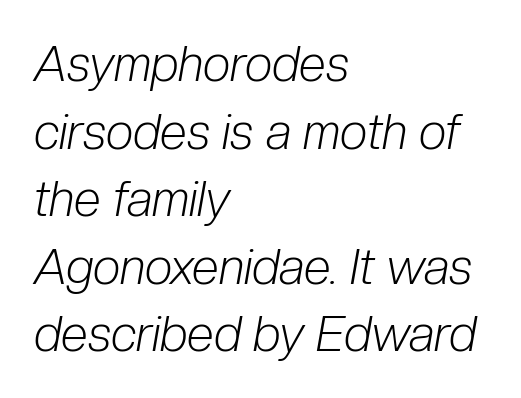
{"italic": "yes", "lean": "right", "slant_degrees": 10, "bold": "no", "weight": "light", "width": "condensed", "stroke_contrast": "low", "x_height": "medium", "monospaced": "no", "underline": "no", "align": "left", "line_spacing": "normal", "line_spacing_ratio": 1.38, "letter_spacing": "normal", "letter_spacing_em": 0.0, "glyph_px": 49}
